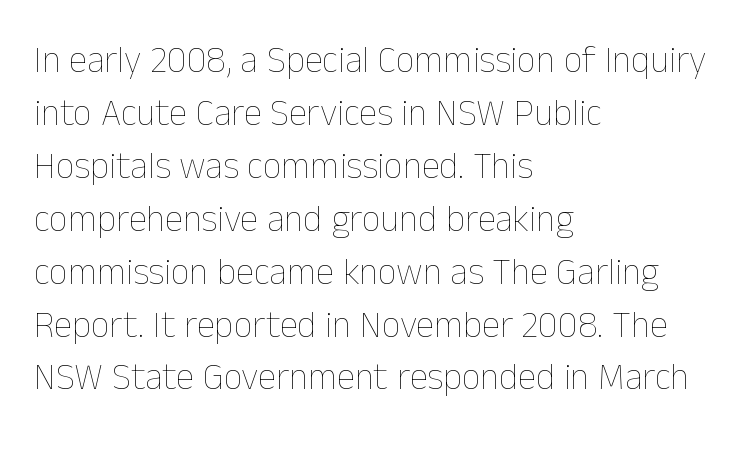
Between one letter and the next there's only the usual sliver of space. This is not heavy type; no bold has been used. All the whitespace from short lines collects on the right. Normally led — the rows are evenly, conventionally spaced. The letters stand upright; this is a roman face. The words here are not underlined.
